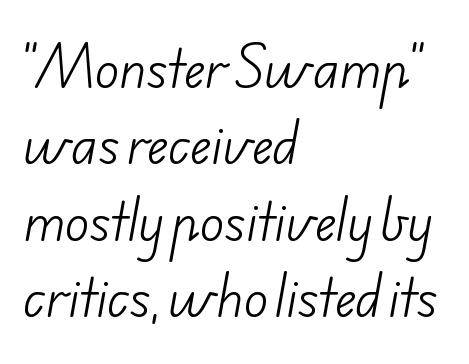
The image shows 50 px light sans-serif type; set left-aligned, normal line spacing (1.53x), normal letter spacing, not underlined; low stroke contrast and a small x-height.
